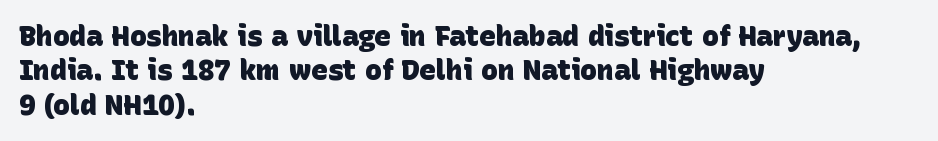
Q: Is the text bold? A: Yes.
Q: Is the typeface a serif or a sans-serif typeface? A: Sans-serif.
Q: Is the text underlined? A: No.
Q: How is the paragraph aligned? A: Left-aligned.
Q: Is the spacing between letters normal or unusually wide? A: Normal.
Q: Width (condensed, normal, or wide)? A: Normal.
Q: Stroke contrast? A: Low.
Q: x-height? A: Large.
Q: Monospaced? A: No.
